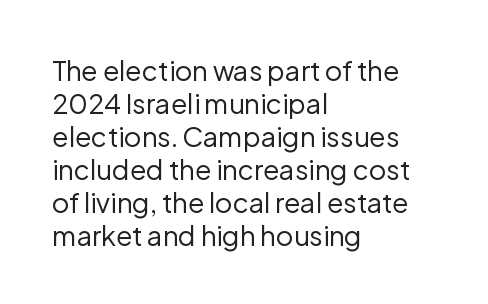
The image shows 27 px text type, upright; set left-aligned, line spacing 1.22x, normal letter spacing, not underlined.
